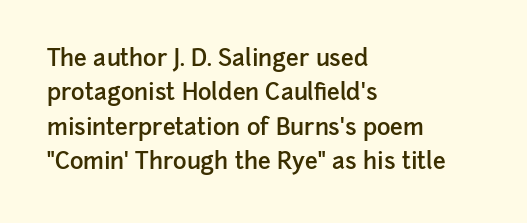
Q: Is the text bold? A: Semi-bold.
Q: Is the text italic (slanted)? A: No, it is upright.
Q: Is the text underlined? A: No.
Q: How is the paragraph aligned? A: Left-aligned.
Q: Is the spacing between letters normal or unusually wide? A: Normal.
Q: Is the spacing between lines tight, normal or loose? A: Normal.
